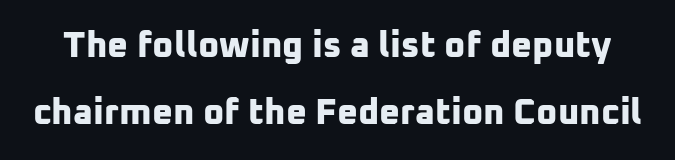
Unlike a traditional serif, this face leaves its strokes unadorned. Its strokes are broad and dark, the hallmark of bold type. Inter-character spacing is left at the font's built-in metrics. The space directly below the letters is spotless. The face used here is proportionally spaced, like ordinary book or web type.
